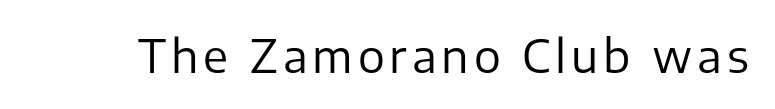
{"serif": "no", "italic": "no", "bold": "no", "weight": "regular", "width": "normal", "stroke_contrast": "low", "x_height": "medium", "monospaced": "no", "underline": "no", "glyph_px": 45}
